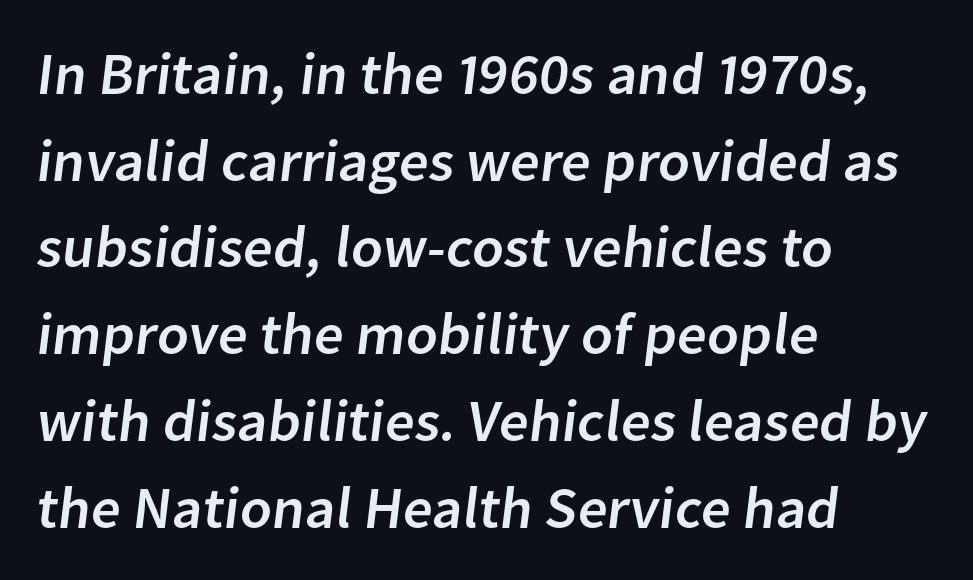
The image shows 59 px sans-serif type; set left-aligned, normal line spacing (1.47x), normal letter spacing, not underlined; low stroke contrast and a medium x-height.
